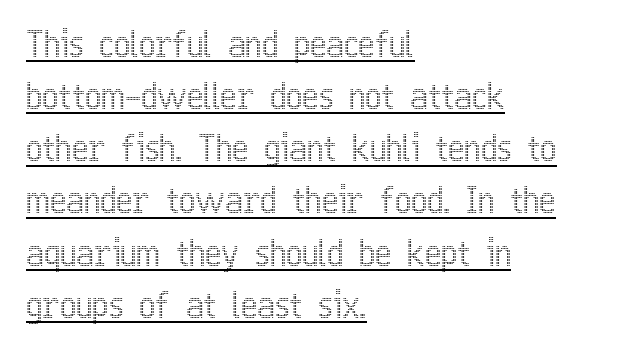
If you measured baseline to baseline, you'd find a middling distance. Caption: standard tracking, unaltered. This sample has the flowing, uneven cadence of proportional lettering. Compared with undecorated copy, this sample adds a rule below the words. Posture: vertical. Horizontal alignment here is leftward, the default for most running prose.
